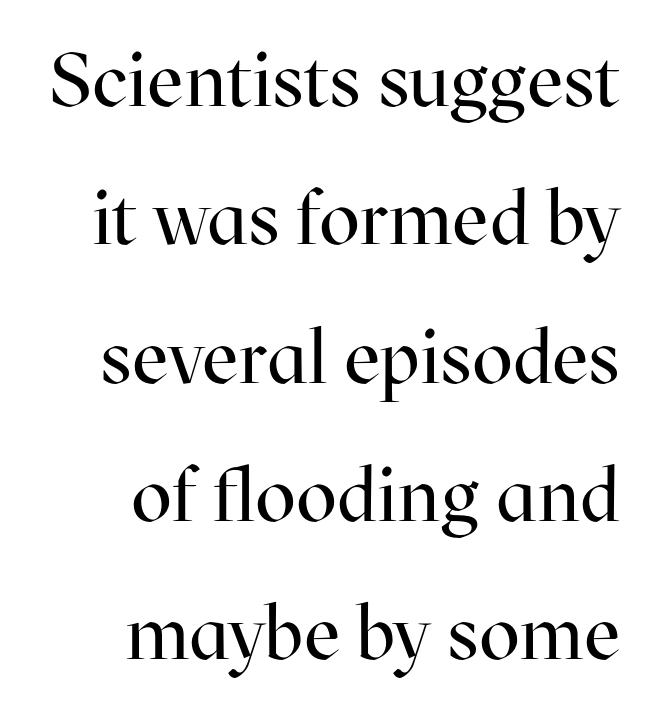
The image shows 76 px regular-weight serif type, upright; set right-aligned, line spacing 1.82x, normal letter spacing, not underlined; high stroke contrast and a medium x-height.
